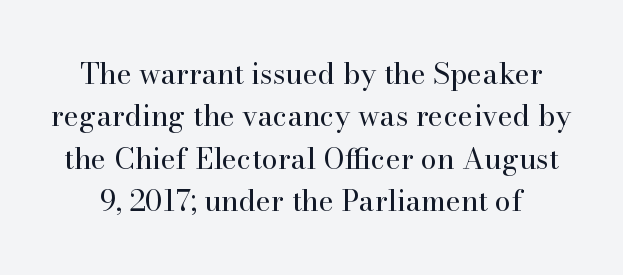
The image shows 29 px regular-weight serif type, upright; set normal line spacing (1.46x), normal letter spacing, not underlined; high stroke contrast and a small x-height.
